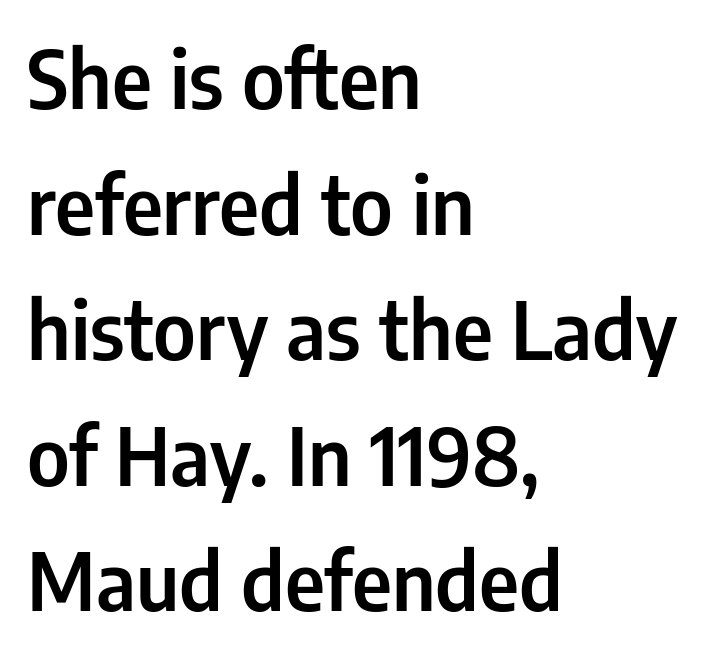
A bare baseline throughout the passage. Tall strokes in this sample are plumb rather than angled. Each new line begins a customary step beneath the previous one. Varying glyph widths throughout — classic text-font behaviour.
